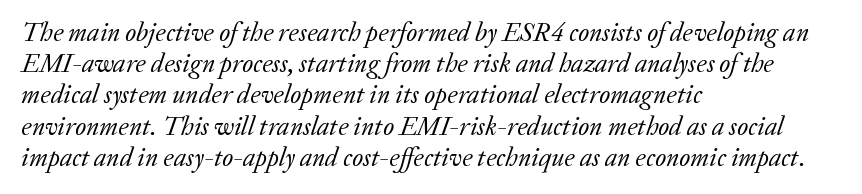
Q: Is the text bold? A: No.
Q: Is the text italic (slanted)? A: Yes, it leans right by about 20 degrees.
Q: Is the text underlined? A: No.
Q: How is the paragraph aligned? A: Left-aligned.
Q: Is the spacing between letters normal or unusually wide? A: Normal.
